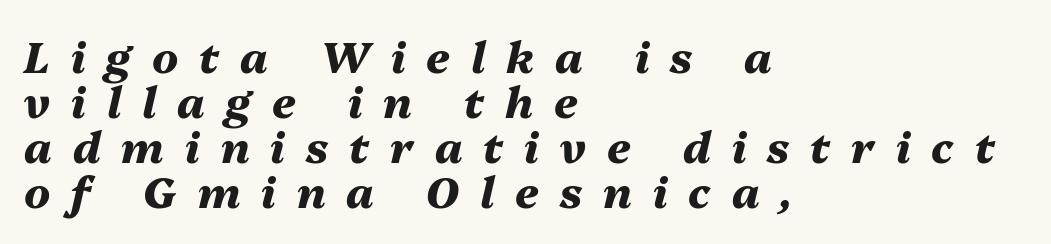
The image shows 43 px heavy type, italic (leaning right); set left-aligned, tight line spacing (1.05x), unusually wide letter spacing (+0.49 em), not underlined; medium stroke contrast and a medium x-height.
